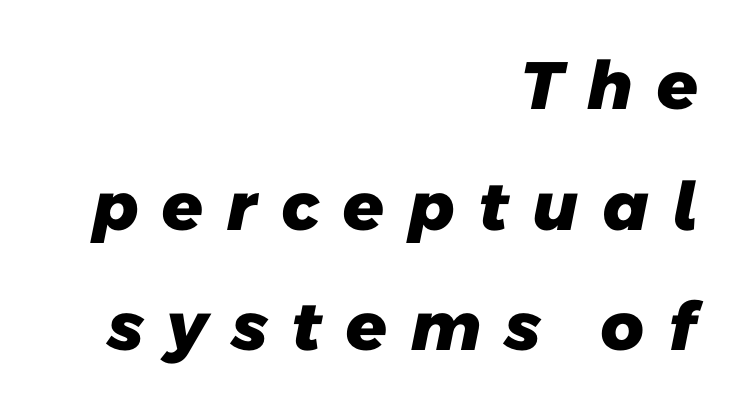
Summary of weight: heavy, a full bold. The face used here is proportionally spaced, like ordinary book or web type. Unlike a traditional serif, this face leaves its strokes unadorned. Tracking value appears strongly positive — letters spread wide. These lines are set flush right with a ragged left edge. Has an underline been added? It has not.
